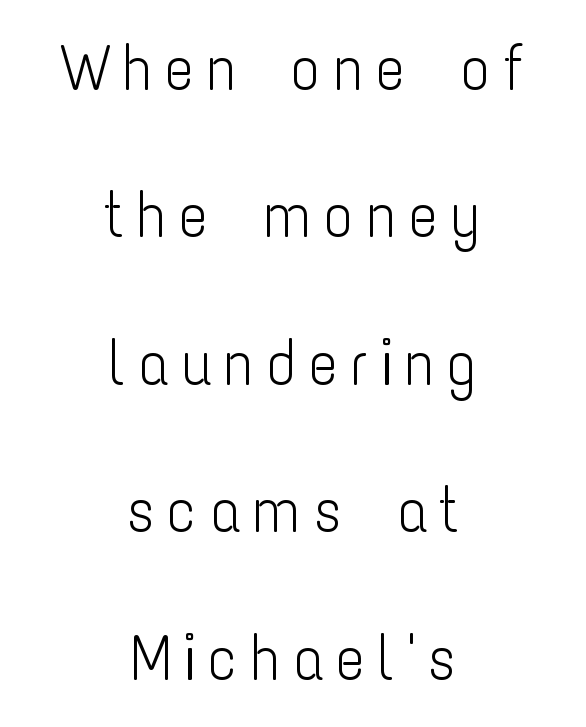
Q: Is the text bold? A: No.
Q: Is the text italic (slanted)? A: No, it is upright.
Q: Is the typeface a serif or a sans-serif typeface? A: Sans-serif.
Q: Is the text underlined? A: No.
Q: How is the paragraph aligned? A: Centered.
Q: Is the spacing between lines tight, normal or loose? A: Loose.
Q: Width (condensed, normal, or wide)? A: Condensed.
Q: Stroke contrast? A: Low.
Q: x-height? A: Medium.
Q: Monospaced? A: No.
